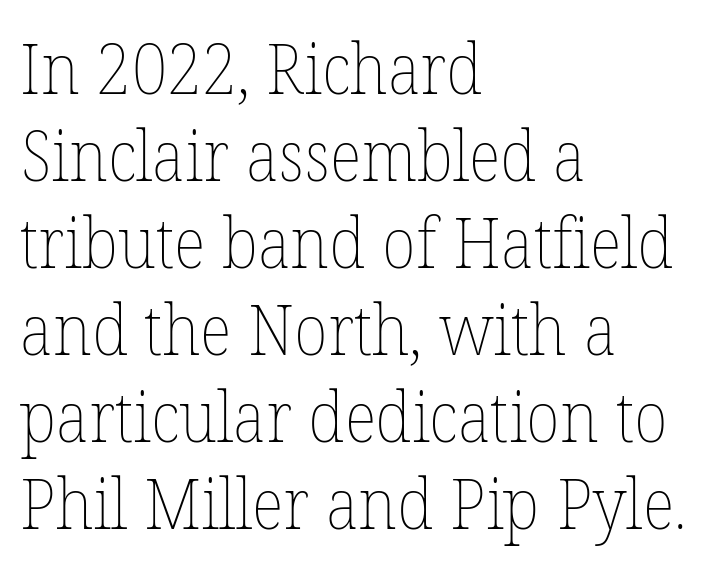
The image shows 69 px thin type, upright; set left-aligned, normal line spacing (1.26x), normal letter spacing, not underlined; low stroke contrast and a medium x-height.
